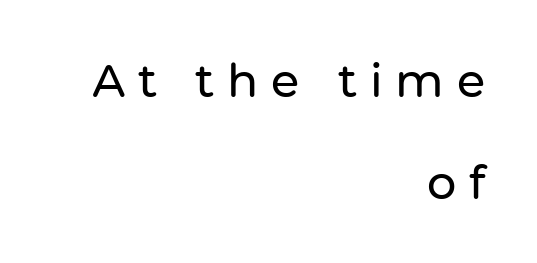
{"serif": "no", "italic": "no", "width": "normal", "stroke_contrast": "low", "x_height": "medium", "monospaced": "no", "underline": "no", "align": "right", "line_spacing": "loose", "line_spacing_ratio": 2.21, "letter_spacing": "wide", "letter_spacing_em": 0.28, "glyph_px": 46}
